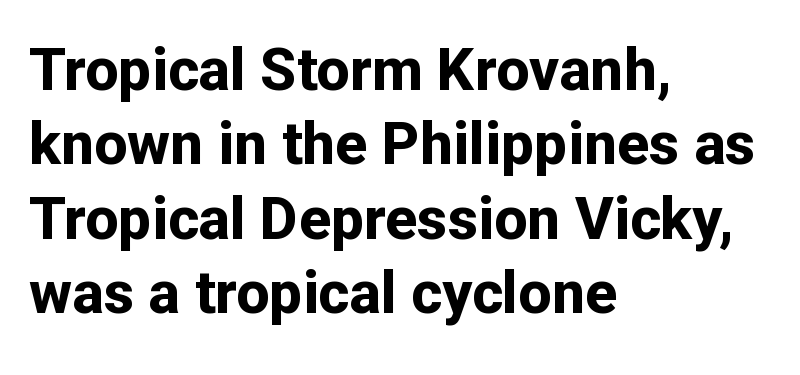
The image shows 59 px bold sans-serif type, upright; set left-aligned, normal line spacing (1.26x), normal letter spacing, not underlined; low stroke contrast and a medium x-height.
